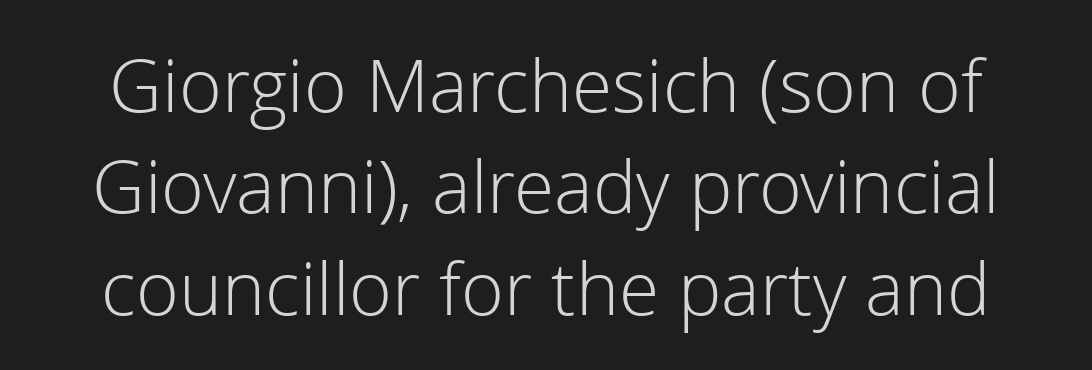
The horizontal fit of the characters is conventional and even. Nope, not italic — everything's standing straight. Any mark beneath the type? The region is blank. Vertical stems look standard width or narrower in stroke. Is this a sans? Yes — the strokes have no serifs. Rows of type keep a routine distance in the vertical direction.
